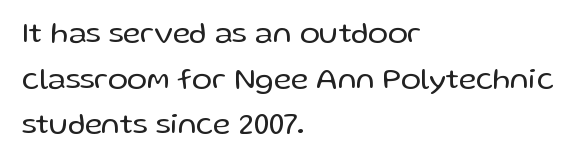
Character widths vary here, with narrow letters taking less room than wide ones. Check where the strokes stop: nothing finishes them off — pure sans. The type is set solid horizontally, with unmodified tracking. The font's upright variant was chosen for this text. Words float on clear page, feet unadorned.
